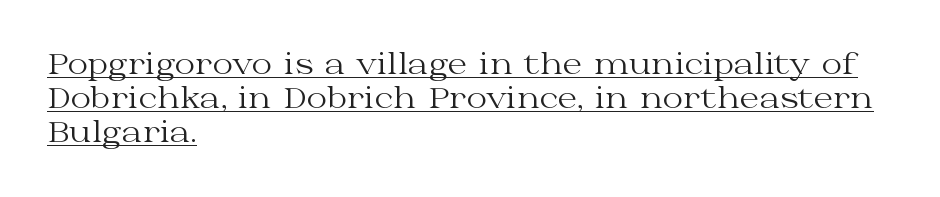
The image shows 28 px regular-weight, wide serif type, upright; set left-aligned, line spacing 1.22x, normal letter spacing, underlined; medium stroke contrast and a medium x-height.
